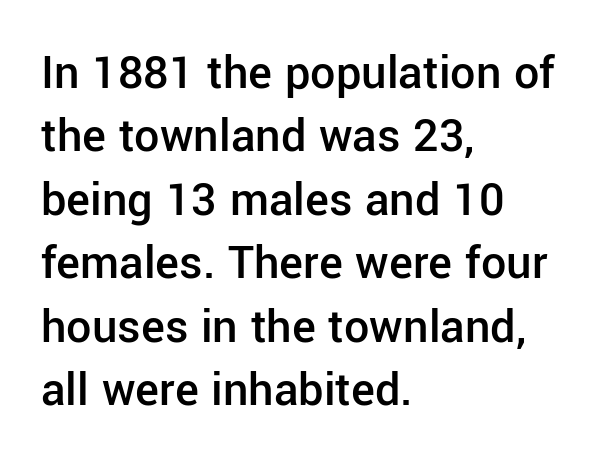
The image shows 50 px semibold sans-serif type, upright; set left-aligned, normal line spacing (1.27x), normal letter spacing, not underlined; low stroke contrast and a medium x-height.
